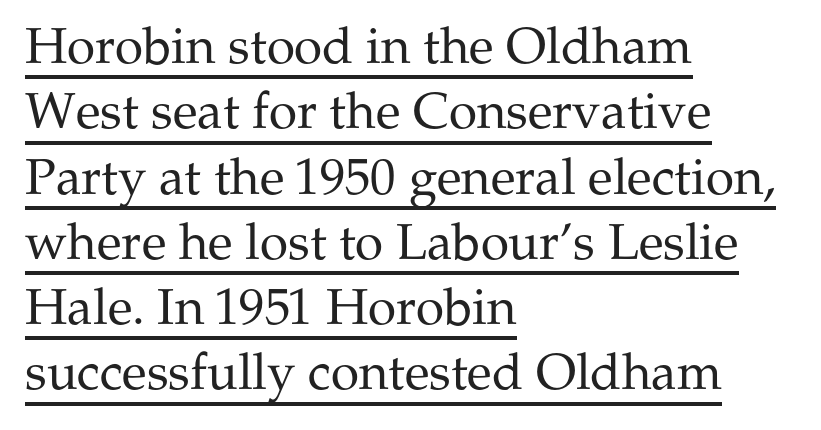
Is this a fixed-width face? No — the glyphs have proportional, varying widths. Weight: not bold — regular or lighter. The glyphs are accompanied by a horizontal stroke just below them. There is no visible air inserted between adjacent glyphs. If you drew a line through each stem, it would be perfectly vertical.
